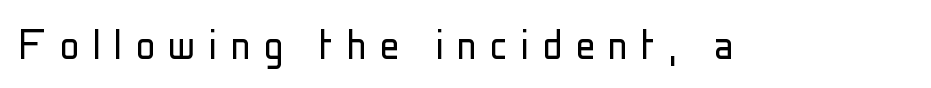
The image shows 49 px light, condensed sans-serif type, upright; set unusually wide letter spacing (+0.27 em), not underlined; low stroke contrast and a medium x-height.
